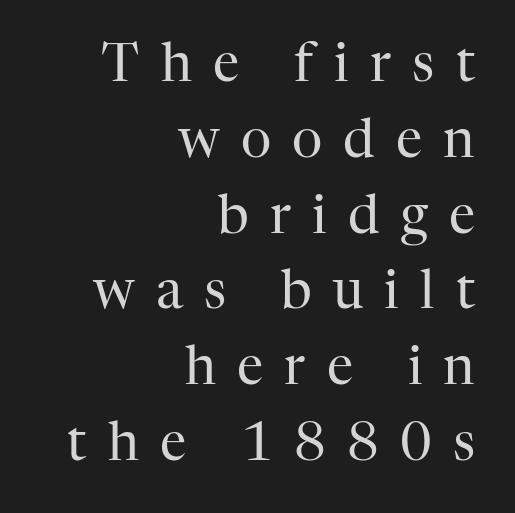
The image shows 53 px regular-weight serif type, upright; set right-aligned, normal line spacing (1.43x), unusually wide letter spacing (+0.4 em), not underlined; high stroke contrast and a medium x-height.
